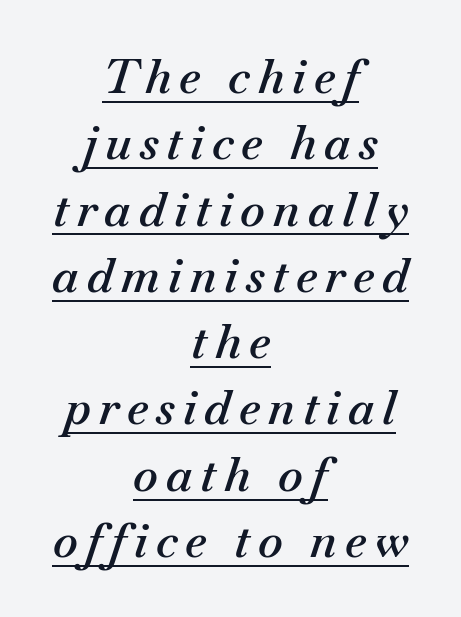
The image shows 47 px semibold type, italic (leaning right); set centered, normal line spacing (1.41x), underlined; medium stroke contrast and a small x-height.
